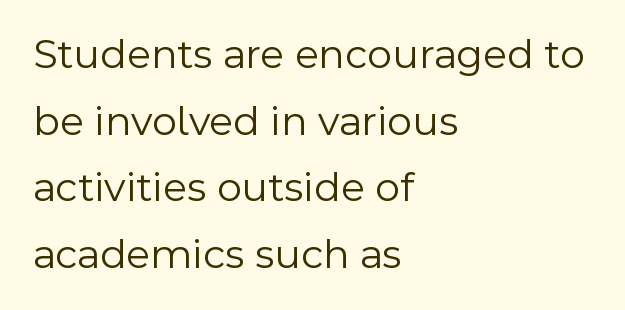
{"serif": "no", "italic": "no", "bold": "no", "weight": "light", "width": "normal", "x_height": "medium", "monospaced": "no", "underline": "no", "align": "left", "line_spacing": "normal", "line_spacing_ratio": 1.55, "letter_spacing": "normal", "letter_spacing_em": 0.0, "glyph_px": 43}
